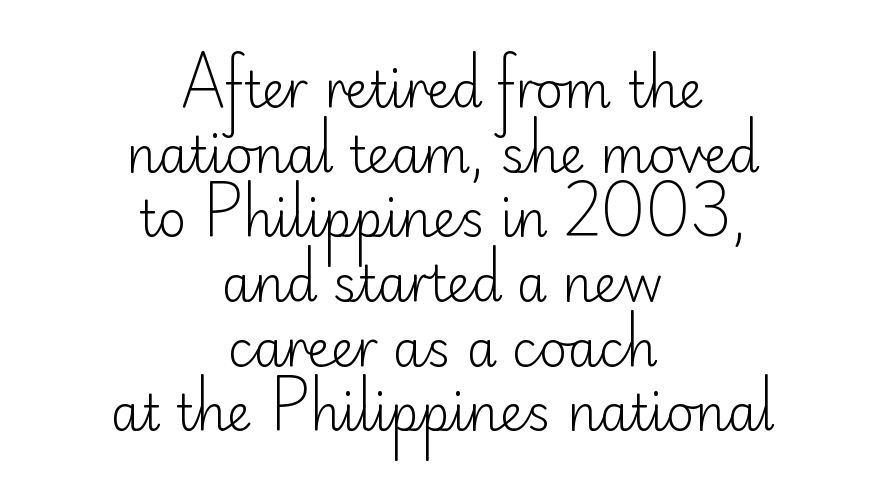
The image shows 49 px light sans-serif type, upright; set centered, normal line spacing (1.32x), normal letter spacing, not underlined; low stroke contrast and a small x-height.
